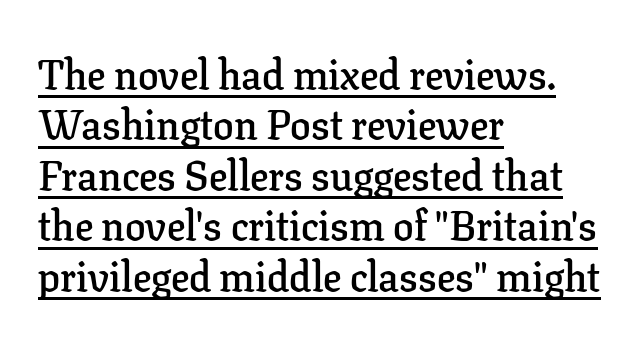
Q: Is the text bold? A: Semi-bold.
Q: Is the text italic (slanted)? A: No, it is upright.
Q: Is the typeface a serif or a sans-serif typeface? A: Serif.
Q: Is the text underlined? A: Yes.
Q: How is the paragraph aligned? A: Left-aligned.
Q: Is the spacing between letters normal or unusually wide? A: Normal.
Q: Width (condensed, normal, or wide)? A: Normal.
Q: Stroke contrast? A: Low.
Q: x-height? A: Medium.
Q: Monospaced? A: No.
